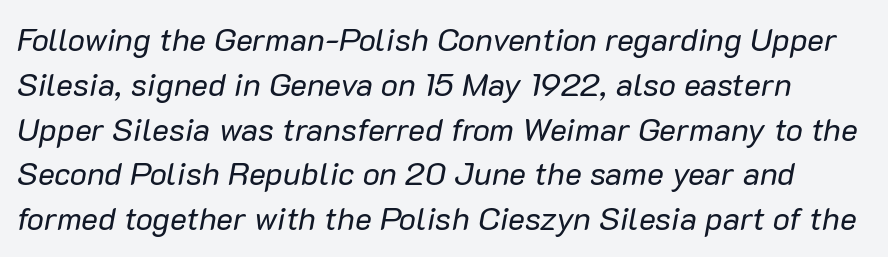
{"italic": "yes", "lean": "right", "slant_degrees": 10, "bold": "no", "weight": "regular", "width": "normal", "stroke_contrast": "low", "x_height": "medium", "monospaced": "no", "underline": "no", "line_spacing": "normal", "line_spacing_ratio": 1.4, "letter_spacing": "normal", "letter_spacing_em": 0.0, "glyph_px": 32}
